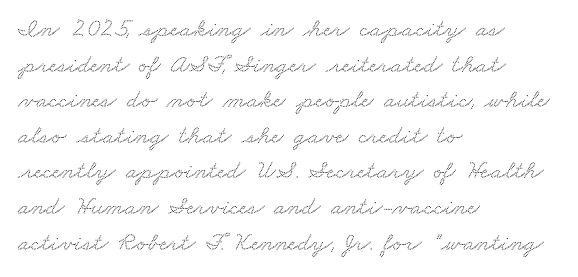
The image shows 26 px text type; set left-aligned, normal line spacing (1.37x), normal letter spacing, not underlined.
